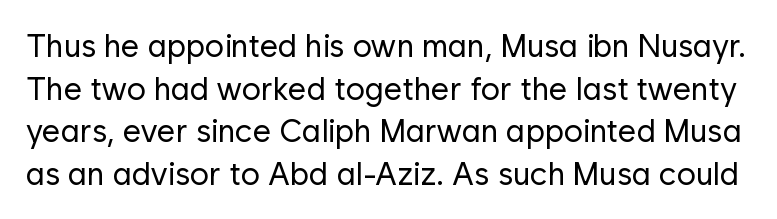
{"serif": "no", "italic": "no", "bold": "no", "weight": "regular", "width": "normal", "stroke_contrast": "low", "x_height": "medium", "monospaced": "no", "underline": "no", "line_spacing": "normal", "line_spacing_ratio": 1.33, "letter_spacing": "normal", "letter_spacing_em": 0.0, "glyph_px": 32}
